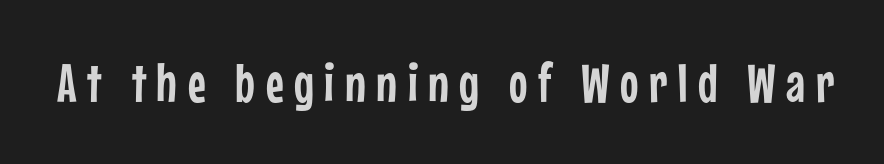
The face used here is a sans, in the tradition of grotesques and geometrics. This sample has the flowing, uneven cadence of proportional lettering. Descender tails drop into unmarked territory. Designer's note — italics off, roman on.
